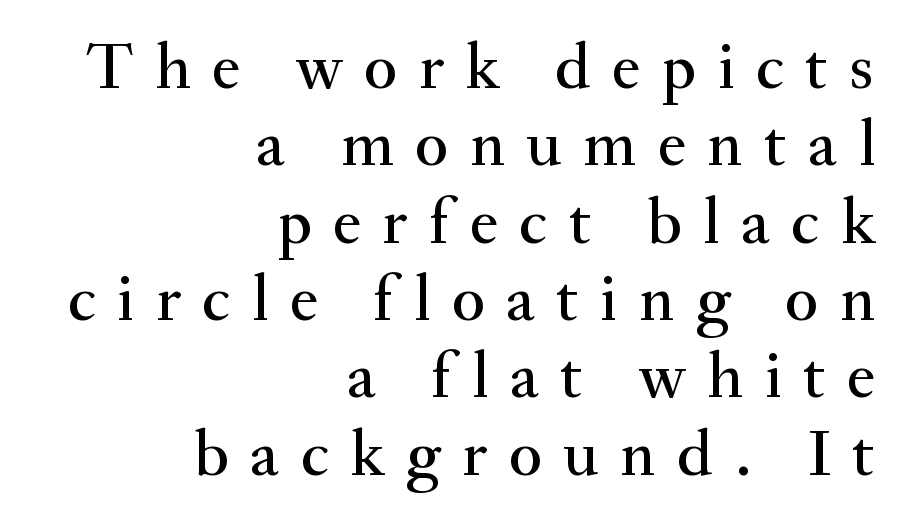
The passage shown is typeset with a serif family. Has an underline been added? It has not. Which margin do the lines hug? The right one — the left edge is uneven. Character widths vary here, with narrow letters taking less room than wide ones. The letterforms stand isolated, each surrounded by extra space.
